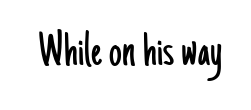
Q: Is the text bold? A: No.
Q: Is the text italic (slanted)? A: No, it is upright.
Q: Is the typeface a serif or a sans-serif typeface? A: Sans-serif.
Q: Is the text underlined? A: No.
Q: Is the spacing between letters normal or unusually wide? A: Normal.
Q: Width (condensed, normal, or wide)? A: Condensed.
Q: Stroke contrast? A: Low.
Q: x-height? A: Small.
Q: Monospaced? A: No.
